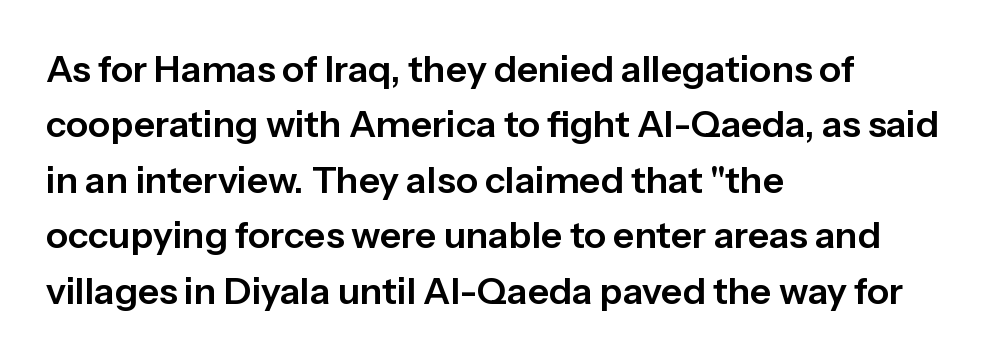
These lines are rendered in a variable-pitch font. A student would call this left alignment; a typographer would say flush left, rag right. Check under the words: just untouched page. The rows are spaced the way most documents space them.
